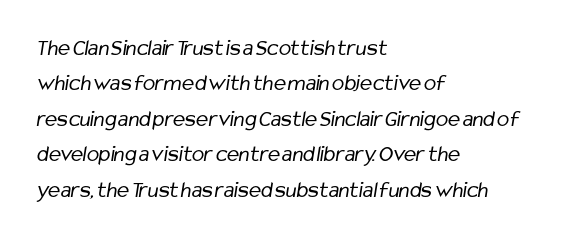
Q: Is the text bold? A: No.
Q: Is the text underlined? A: No.
Q: How is the paragraph aligned? A: Left-aligned.
Q: Is the spacing between letters normal or unusually wide? A: Normal.
Q: Is the spacing between lines tight, normal or loose? A: Normal.
